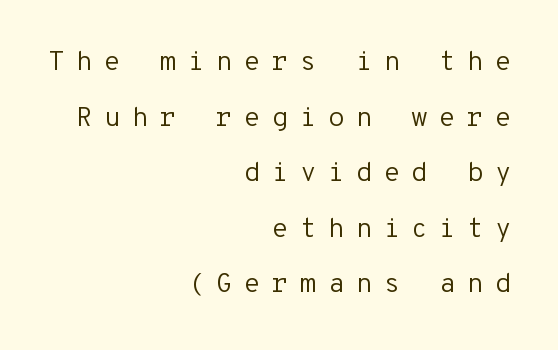
Posture: upright roman. In terms of leading, this rendering errs on the spacious side. A flush-right, rag-left setting is used for this passage. A clean baseline with only descenders dipping below it. Caption: expanded tracking, letters set apart. Is the type heavy? It reads as light-to-regular instead.
